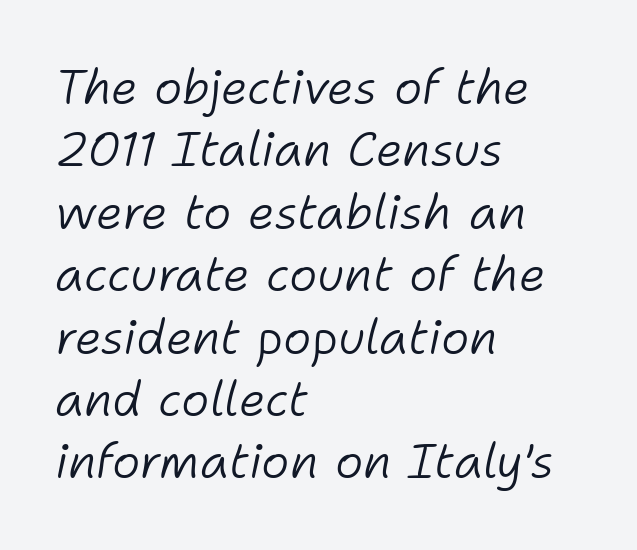
The image shows 48 px light type, italic (leaning right); set left-aligned, normal line spacing (1.3x), normal letter spacing, not underlined; low stroke contrast and a medium x-height.
